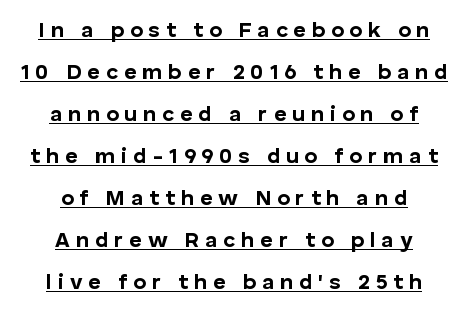
Glance below the letters and you will spot a drawn line. The compositor balanced each line on the midline. These lines were composed using upright roman letters. These lines stand farther apart than default settings would place them. A dark, heavy texture on the line: the type is bold.
